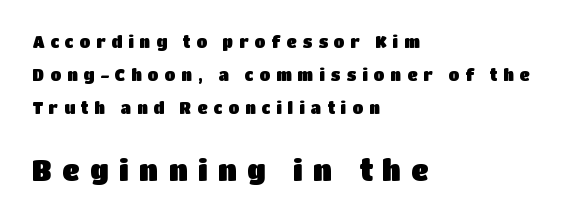
Underline: absent. Honestly, the rows look like they've been pulled way apart. This sample uses a sans-serif face. Honestly, the letter spacing is so wide it's the main thing you notice. The emphasis by scale lands on block number two, below.
